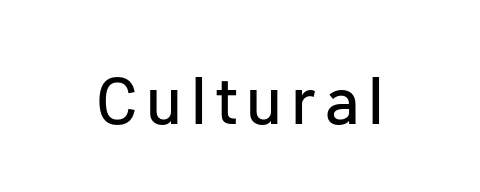
Spacing verdict: proportional, widths tailored to each character. Every stem runs plumb, perpendicular to the baseline. Check where the strokes stop: nothing finishes them off — pure sans. The gap between lines stays unmarked.
